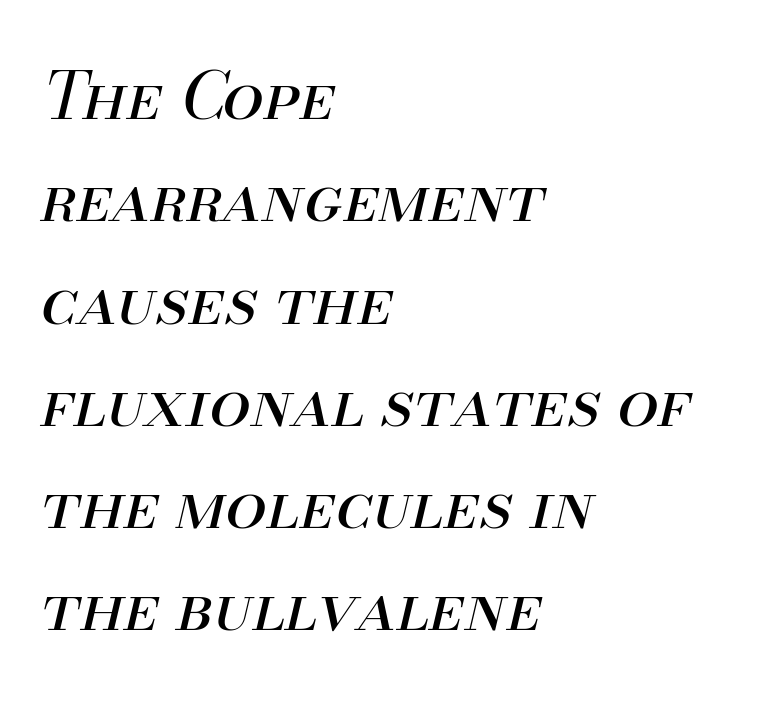
{"italic": "yes", "lean": "right", "slant_degrees": 13, "bold": "no", "weight": "regular", "width": "normal", "stroke_contrast": "medium", "x_height": "small", "monospaced": "no", "underline": "no", "align": "left", "line_spacing": "normal", "line_spacing_ratio": 1.55, "letter_spacing": "normal", "letter_spacing_em": 0.0, "glyph_px": 66}
